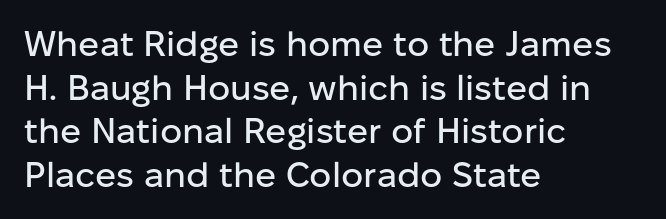
{"serif": "no", "italic": "no", "width": "normal", "stroke_contrast": "low", "x_height": "medium", "monospaced": "no", "underline": "no", "align": "left", "line_spacing": "normal", "line_spacing_ratio": 1.25, "letter_spacing": "normal", "letter_spacing_em": 0.0, "glyph_px": 35}
